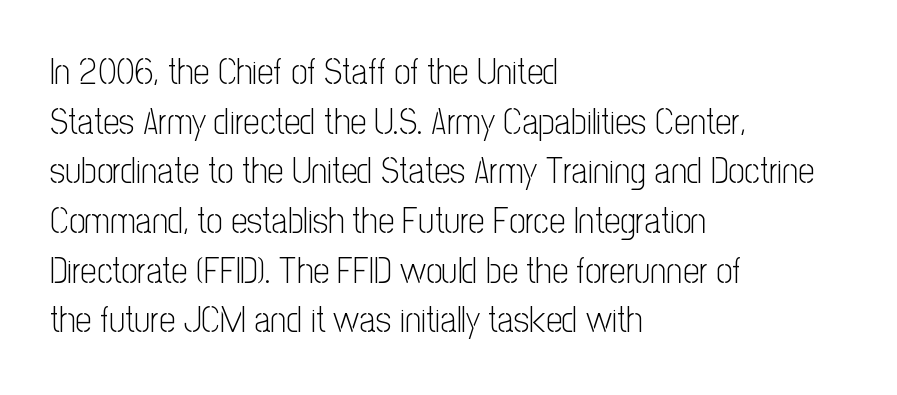
This is roman type, the default non-slanted kind. The rendering keeps characters at their native spacing. You could not count columns in this text — the font is proportionally spaced. Each letter's strokes conclude bluntly, with no projecting serifs. Only glyphs here, with clear space below each row.
